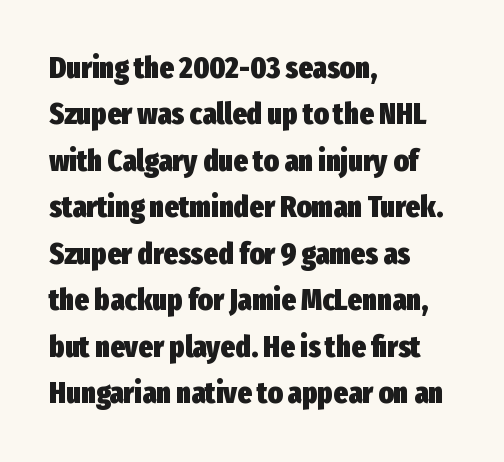
Q: Is the text bold? A: Yes.
Q: Is the text italic (slanted)? A: No, it is upright.
Q: Is the typeface a serif or a sans-serif typeface? A: Sans-serif.
Q: Is the text underlined? A: No.
Q: How is the paragraph aligned? A: Left-aligned.
Q: Is the spacing between letters normal or unusually wide? A: Normal.
Q: Is the spacing between lines tight, normal or loose? A: Normal.
Q: Width (condensed, normal, or wide)? A: Condensed.
Q: Stroke contrast? A: Low.
Q: x-height? A: Medium.
Q: Monospaced? A: No.
